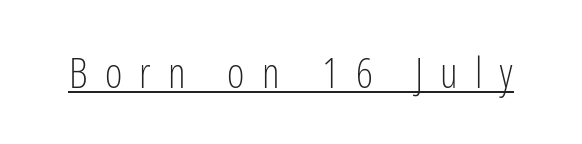
The tracking reads as deliberately expanded to a designer's eye. Students, observe the line beneath the letters — that is underlining. Stems here are at most as thick as an everyday book face. Here the designer chose a conventional face with non-uniform glyph widths.
